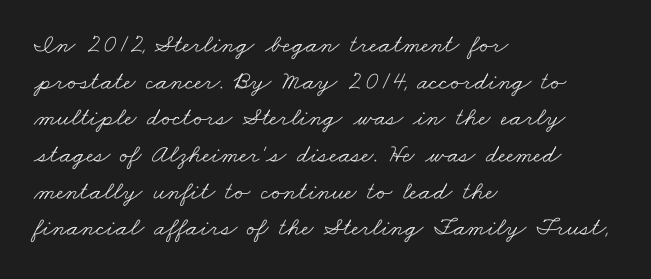
Interline gaps are of average width in this sample. The face looks like a standard text weight, possibly lighter. The line texture is even and compact thanks to regular tracking. Just letters on the line, the space beneath them empty. This sample is left-justified, so line endings fall wherever the words run out.
